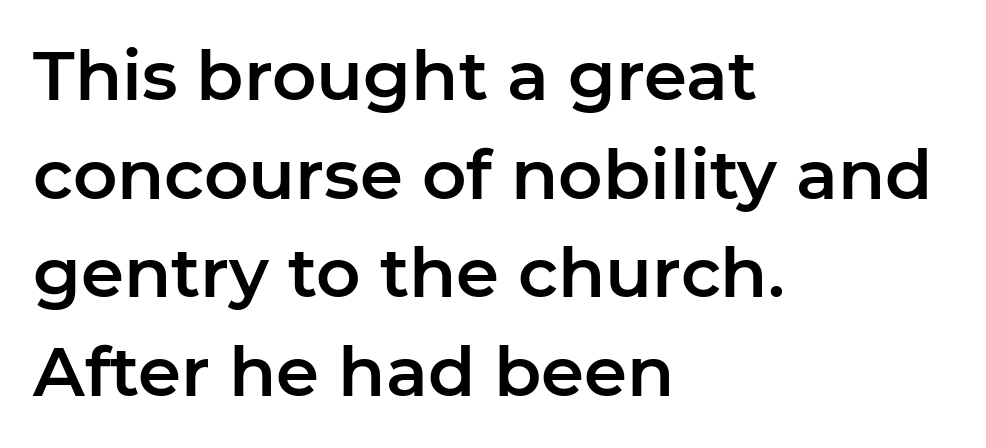
{"serif": "no", "italic": "no", "width": "normal", "stroke_contrast": "low", "x_height": "medium", "monospaced": "no", "underline": "no", "align": "left", "line_spacing": "normal", "line_spacing_ratio": 1.43, "letter_spacing": "normal", "letter_spacing_em": 0.0, "glyph_px": 69}
